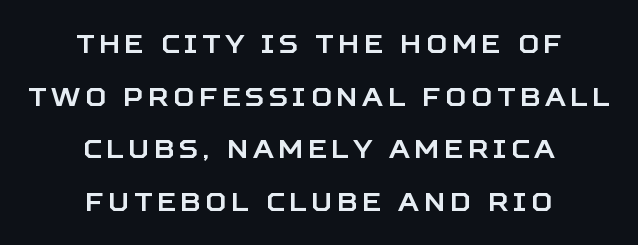
The image shows 26 px text type, upright; set centered, loose line spacing (2.02x), not underlined.
